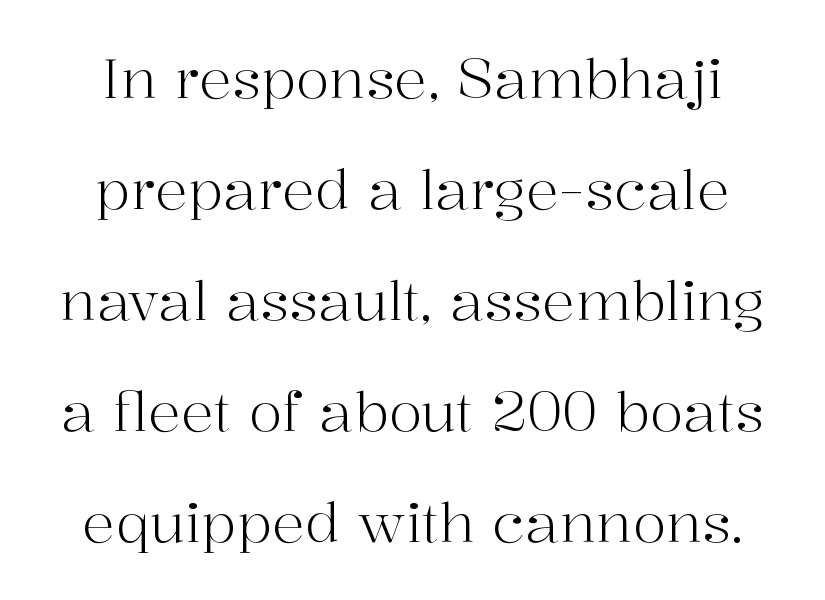
{"serif": "yes", "italic": "no", "bold": "no", "weight": "light", "width": "normal", "stroke_contrast": "high", "x_height": "medium", "monospaced": "no", "underline": "no", "line_spacing": "loose", "line_spacing_ratio": 2.02, "letter_spacing": "normal", "letter_spacing_em": 0.0, "glyph_px": 55}
